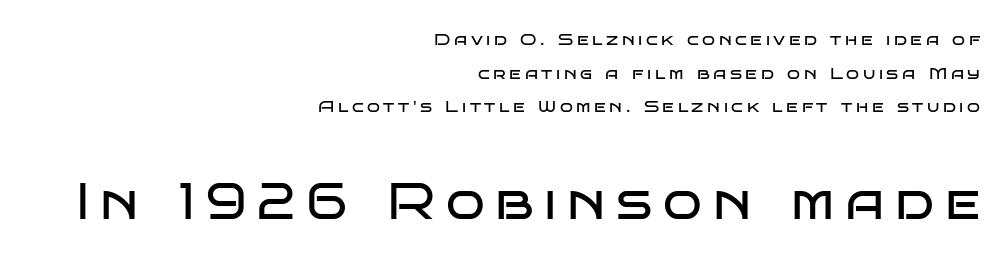
The rendering uses natural spacing where letterforms have individual widths. Widely set lines give the paragraph a tall, airy silhouette. The axis of the letterforms is exactly vertical. Compared with a typical body face, this is equally light or lighter still.
